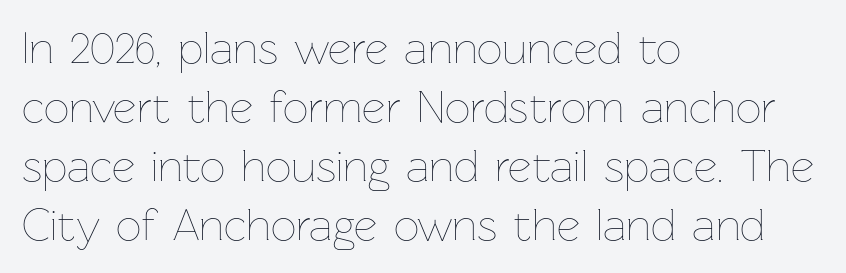
Vertically, the passage feels balanced, rows spaced as you'd expect. All the whitespace from short lines collects on the right. Note the varied advance widths — an 'i' is clearly narrower than an 'm'. Upright lettering throughout. Letter spacing: default.
